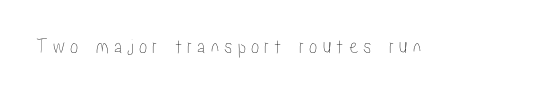
Q: Is the text italic (slanted)? A: No, it is upright.
Q: Is the text underlined? A: No.
Q: Is the spacing between letters normal or unusually wide? A: Unusually wide.
